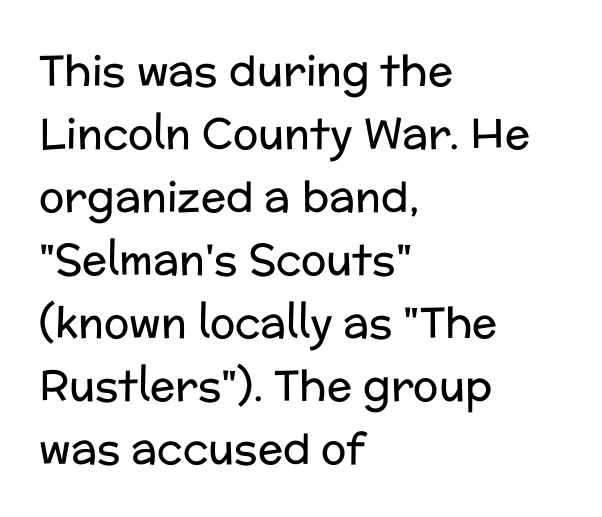
{"serif": "no", "italic": "no", "bold": "no", "weight": "regular", "width": "normal", "stroke_contrast": "low", "x_height": "medium", "monospaced": "no", "underline": "no", "align": "left", "line_spacing": "normal", "line_spacing_ratio": 1.5, "letter_spacing": "normal", "letter_spacing_em": 0.0, "glyph_px": 42}
